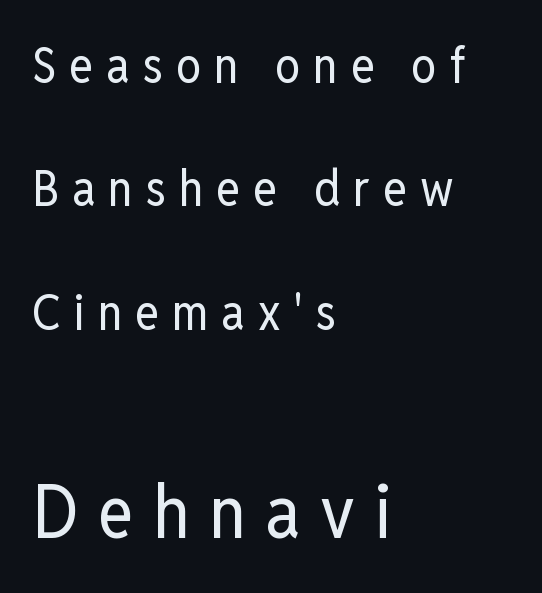
The face used here is a sans, in the tradition of grotesques and geometrics. The face used here is proportionally spaced, like ordinary book or web type. Words float on clear page, feet unadorned. Vertical spacing — loose.
